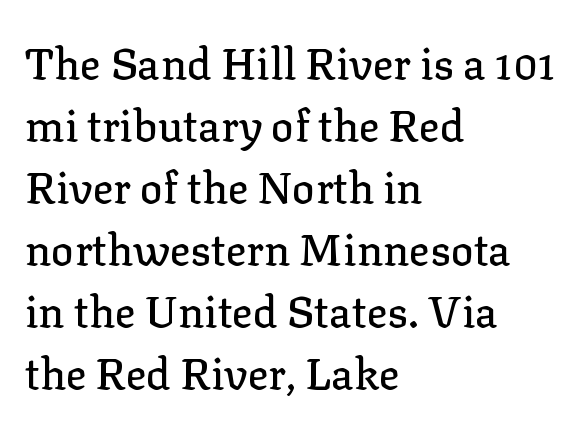
{"serif": "yes", "italic": "no", "width": "normal", "stroke_contrast": "low", "x_height": "medium", "monospaced": "no", "underline": "no", "align": "left", "line_spacing": "normal", "line_spacing_ratio": 1.44, "letter_spacing": "normal", "letter_spacing_em": 0.0, "glyph_px": 43}
